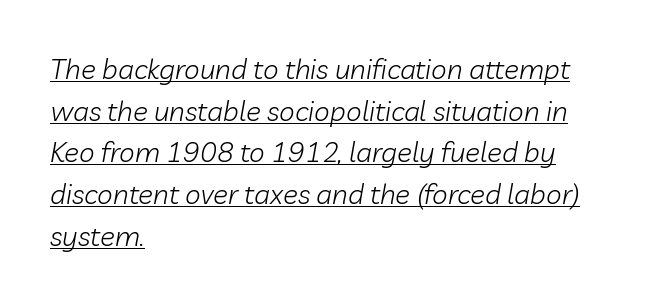
The image shows 28 px light type, italic (leaning right); set left-aligned, normal line spacing (1.49x), normal letter spacing, underlined; low stroke contrast and a medium x-height.
